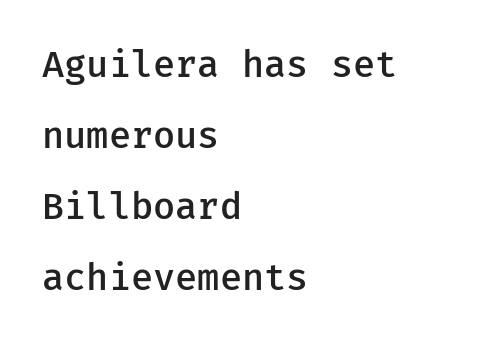
{"serif": "no", "italic": "no", "bold": "semi", "weight": "semibold", "width": "normal", "stroke_contrast": "low", "x_height": "medium", "underline": "no", "align": "left", "line_spacing": "loose", "line_spacing_ratio": 1.92, "letter_spacing": "normal", "letter_spacing_em": 0.0, "glyph_px": 37}
